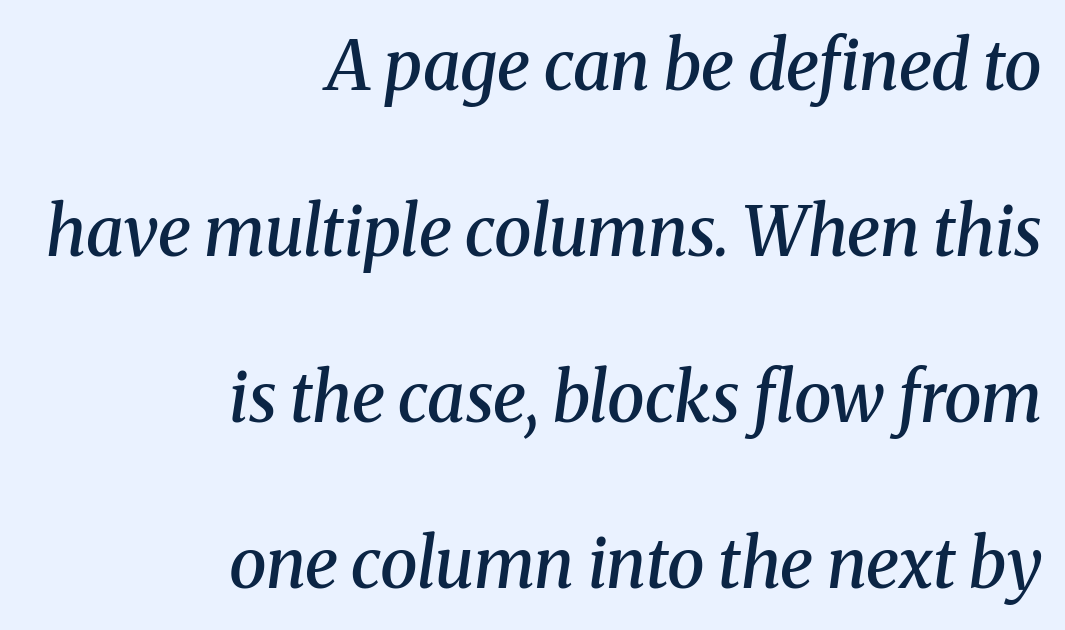
What kind of face is this? One with serifs. The whole block is typeset with a tilt. A bare baseline throughout the passage. The letterforms sit shoulder to shoulder at normal distance. Every row of glyphs terminates at an identical x-position on the right. Each glyph is drawn with semibold strokes, heavier than normal yet not fully bold.
